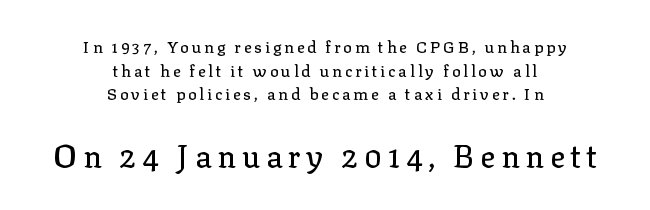
Q: Is the text italic (slanted)? A: No, it is upright.
Q: Is the typeface a serif or a sans-serif typeface? A: Serif.
Q: Is the text underlined? A: No.
Q: How is the paragraph aligned? A: Centered.
Q: Is the spacing between lines tight, normal or loose? A: Normal.
Q: Which block of text is set in a larger size, the first (top) or the second (bottom)? A: The second (bottom) one.
Q: Width (condensed, normal, or wide)? A: Normal.
Q: Stroke contrast? A: Low.
Q: x-height? A: Medium.
Q: Monospaced? A: No.
